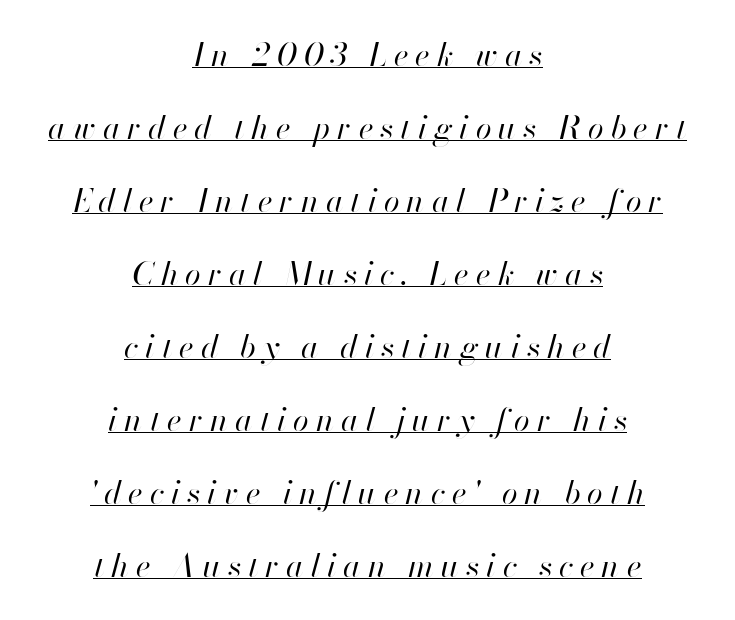
The image shows 32 px regular-weight type, italic (leaning right); set centered, loose line spacing (2.28x), unusually wide letter spacing (+0.22 em), underlined; high stroke contrast and a small x-height.
